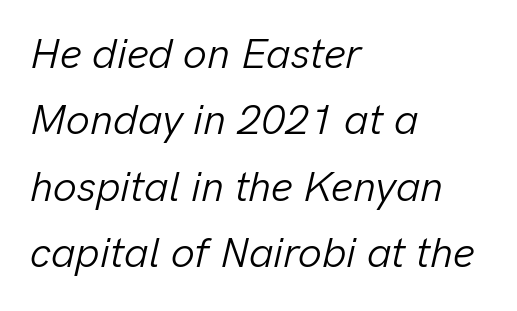
{"italic": "yes", "lean": "right", "slant_degrees": 13, "bold": "no", "weight": "light", "width": "normal", "stroke_contrast": "low", "x_height": "medium", "monospaced": "no", "underline": "no", "align": "left", "line_spacing": "normal", "line_spacing_ratio": 1.58, "letter_spacing": "normal", "letter_spacing_em": 0.0, "glyph_px": 42}
